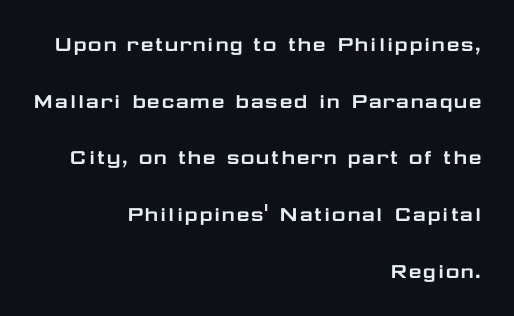
The space directly below the letters is spotless. The paragraph shown leans on its right margin. Compared with typical paragraphs, the rows here are farther apart. Default kerning and tracking; the words read as compact shapes. The lettering stays uniformly vertical, giving the passage a roman look.
